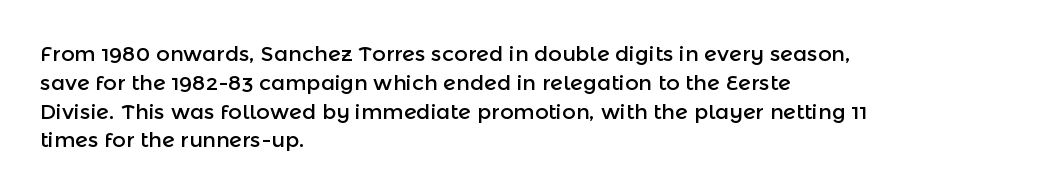
The image shows 21 px text type, upright; set left-aligned, normal line spacing (1.37x), normal letter spacing, not underlined.
